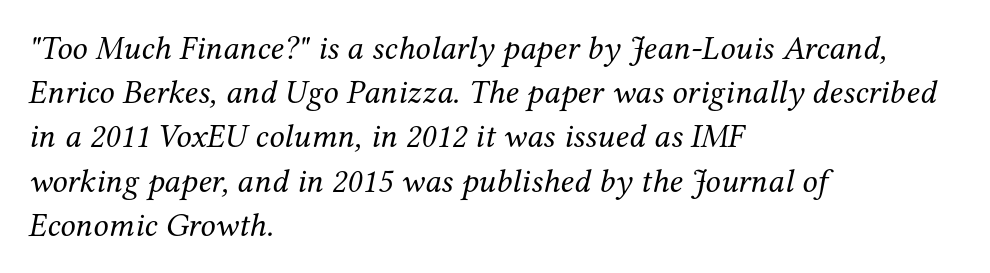
Rows of type keep a routine distance in the vertical direction. The rendering shows small feet on the letterforms — a serif design. Character widths vary here, with narrow letters taking less room than wide ones. Layout note: lines flush left. The area under the type is left untouched.
